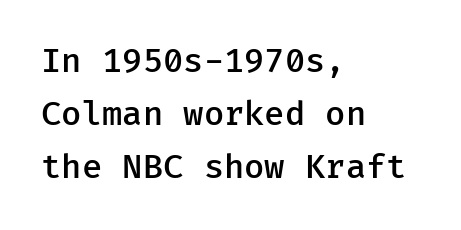
Q: Is the text bold? A: Semi-bold.
Q: Is the text italic (slanted)? A: No, it is upright.
Q: Is the typeface a serif or a sans-serif typeface? A: Sans-serif.
Q: Is the text underlined? A: No.
Q: How is the paragraph aligned? A: Left-aligned.
Q: Is the spacing between letters normal or unusually wide? A: Normal.
Q: Is the spacing between lines tight, normal or loose? A: Normal.
Q: Width (condensed, normal, or wide)? A: Normal.
Q: Stroke contrast? A: Low.
Q: x-height? A: Medium.
